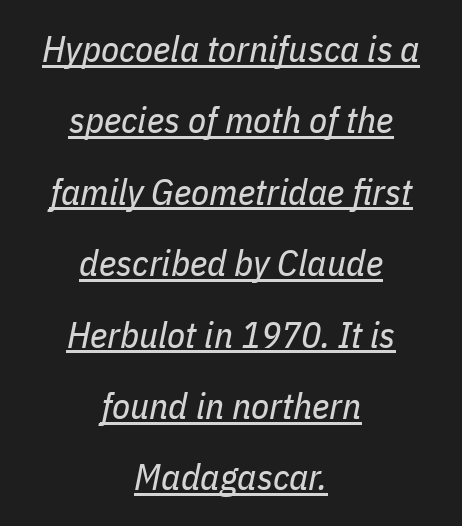
{"italic": "yes", "lean": "right", "slant_degrees": 11, "bold": "no", "weight": "regular", "width": "condensed", "stroke_contrast": "low", "x_height": "medium", "monospaced": "no", "underline": "yes", "align": "center", "line_spacing": "loose", "line_spacing_ratio": 1.93, "letter_spacing": "normal", "letter_spacing_em": 0.0, "glyph_px": 37}
